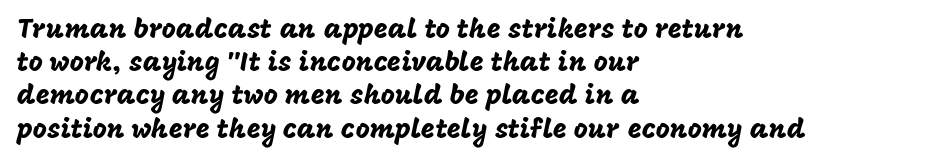
Every row of glyphs begins at an identical x-position on the left. Standard letterfit; no display-style spreading of the glyphs. The glyphs are unaccompanied by any horizontal stroke below them.
